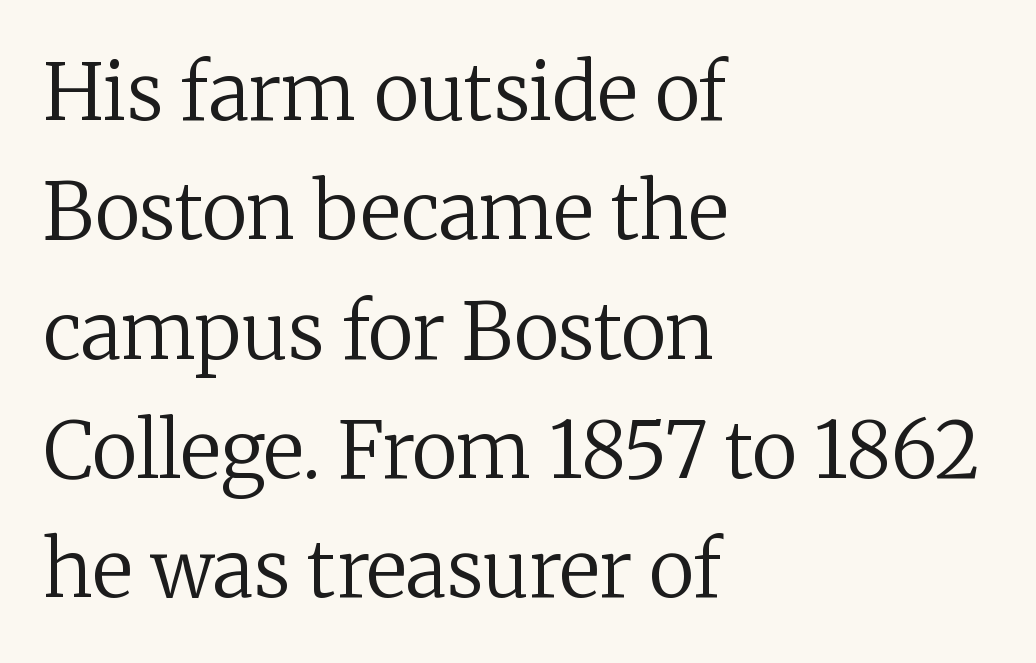
{"serif": "yes", "italic": "no", "bold": "no", "weight": "regular", "width": "normal", "stroke_contrast": "low", "x_height": "medium", "monospaced": "no", "underline": "no", "align": "left", "line_spacing": "normal", "line_spacing_ratio": 1.53, "letter_spacing": "normal", "letter_spacing_em": 0.0, "glyph_px": 78}
